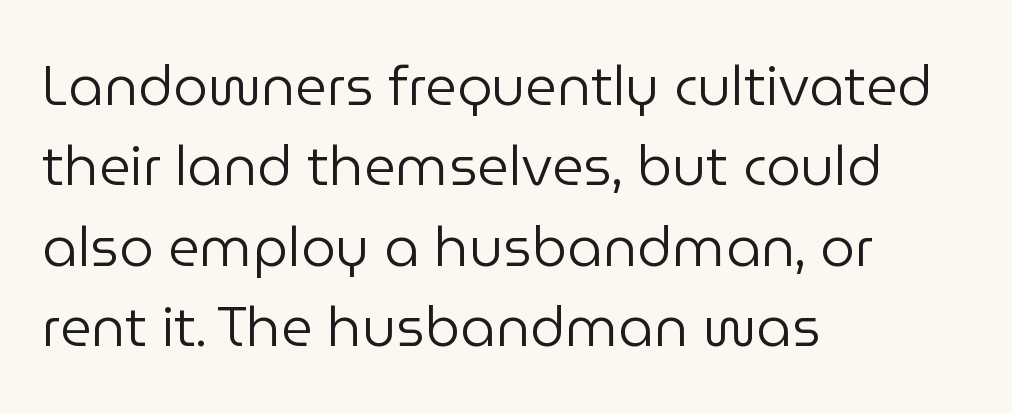
The image shows 55 px regular-weight sans-serif type, upright; set left-aligned, normal line spacing (1.46x), normal letter spacing, not underlined; low stroke contrast and a medium x-height.
